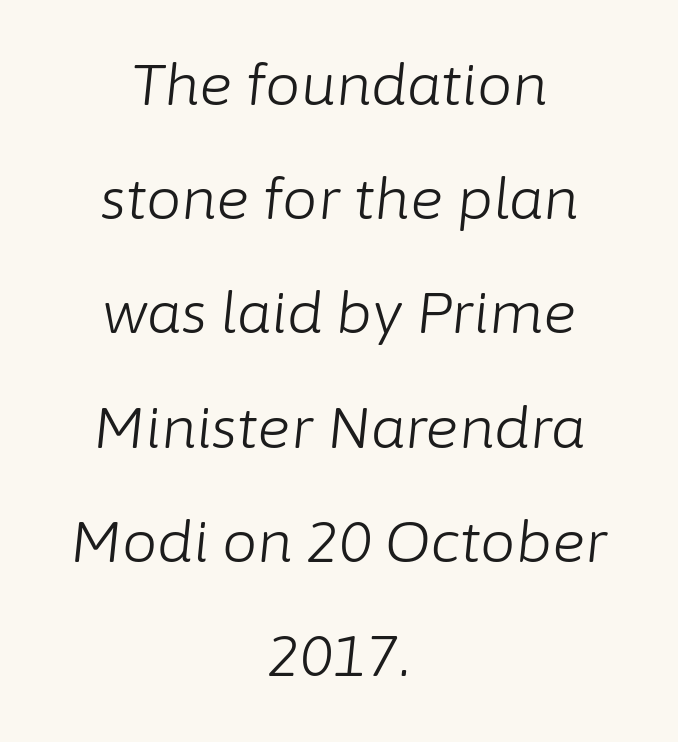
The image shows 56 px light type, italic (leaning right); set centered, loose line spacing (2.04x), normal letter spacing, not underlined; low stroke contrast and a medium x-height.
